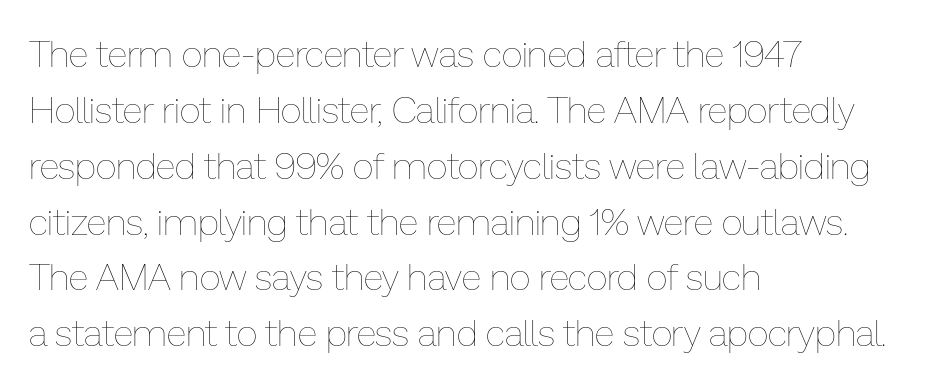
The image shows 37 px thin type, upright; set left-aligned, normal line spacing (1.51x), normal letter spacing, not underlined; low stroke contrast and a medium x-height.
